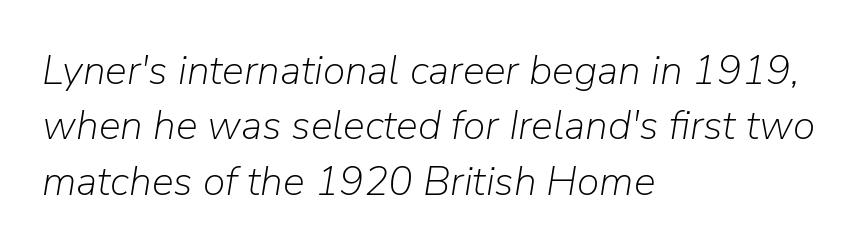
The image shows 41 px light type, italic (leaning right); set left-aligned, normal line spacing (1.35x), normal letter spacing, not underlined; low stroke contrast and a medium x-height.
